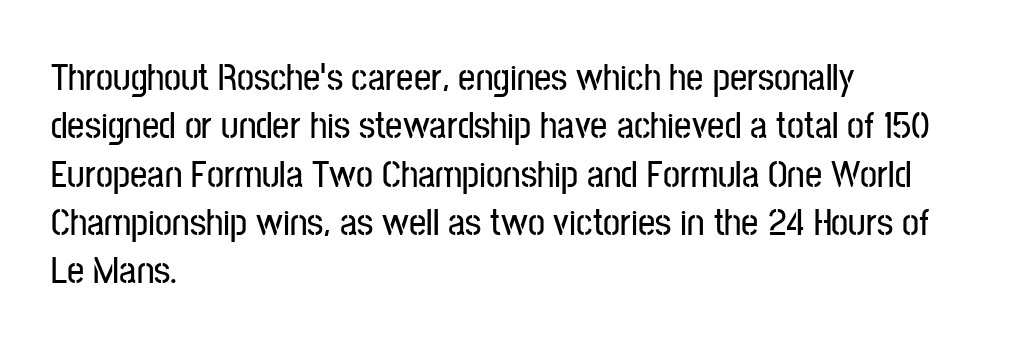
The image shows 38 px condensed sans-serif type, upright; set left-aligned, normal line spacing (1.27x), normal letter spacing, not underlined; low stroke contrast and a medium x-height.
